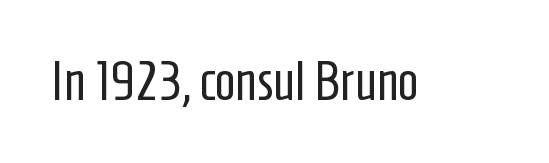
The passage shown is typeset with a sans-serif family. The string is rendered with underlining switched off. Proportional: the letters do not fall into vertical columns. How are the letters spaced? Ordinarily, with no added tracking. Letters have the restrained weight of plain body copy at most. Unlike italic type, these characters show no tilt at all.
